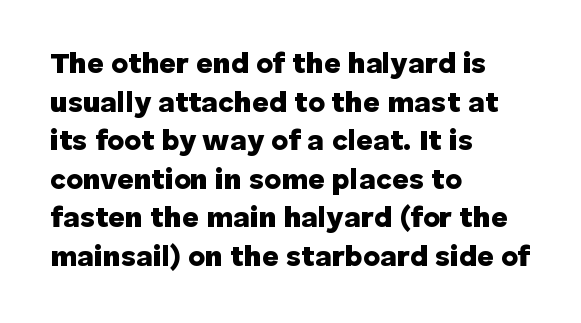
{"serif": "no", "italic": "no", "bold": "yes", "weight": "heavy", "width": "normal", "stroke_contrast": "low", "x_height": "medium", "monospaced": "no", "underline": "no", "align": "left", "line_spacing": "normal", "line_spacing_ratio": 1.33, "letter_spacing": "normal", "letter_spacing_em": 0.0, "glyph_px": 29}
